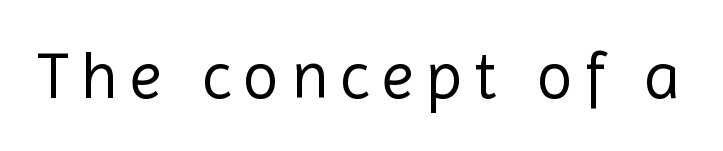
The image shows 66 px regular-weight sans-serif type, upright; set not underlined; a medium x-height.
